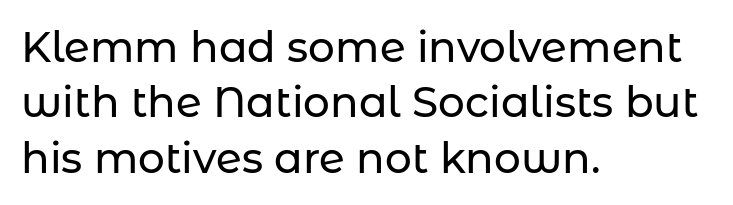
Q: Is the text italic (slanted)? A: No, it is upright.
Q: Is the typeface a serif or a sans-serif typeface? A: Sans-serif.
Q: Is the text underlined? A: No.
Q: How is the paragraph aligned? A: Left-aligned.
Q: Is the spacing between letters normal or unusually wide? A: Normal.
Q: Is the spacing between lines tight, normal or loose? A: Normal.
Q: Width (condensed, normal, or wide)? A: Normal.
Q: Stroke contrast? A: Low.
Q: x-height? A: Medium.
Q: Monospaced? A: No.
